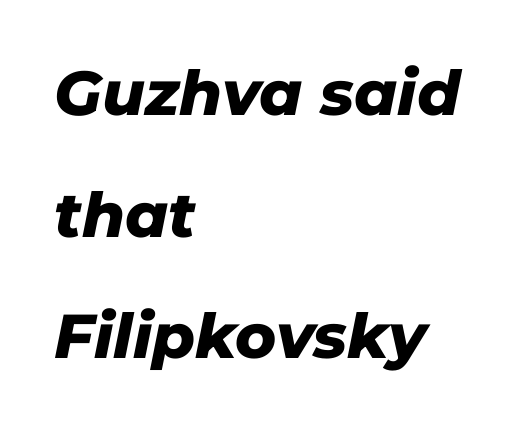
The image shows 62 px heavy type, italic (leaning right); set left-aligned, loose line spacing (1.96x), normal letter spacing, not underlined; low stroke contrast and a medium x-height.
